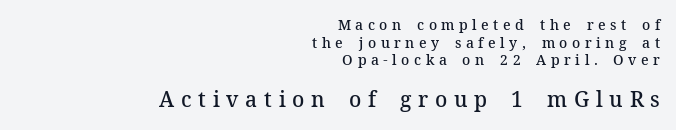
{"italic": "no", "bold": "semi", "underline": "no", "align": "right", "line_spacing": "normal", "line_spacing_ratio": 1.26, "letter_spacing": "wide", "letter_spacing_em": 0.32, "larger_block": "second", "size_ratio": 1.5, "glyph_px": 21}
